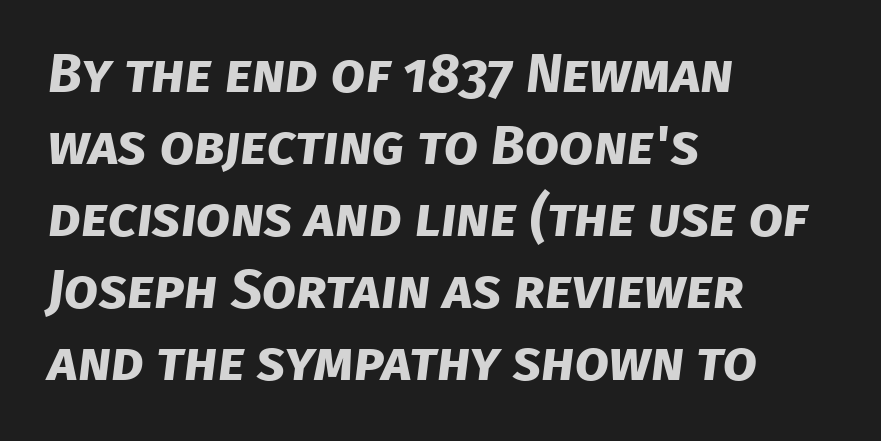
The image shows 55 px bold sans-serif type; set left-aligned, normal line spacing (1.31x), normal letter spacing, not underlined; low stroke contrast and a large x-height.
